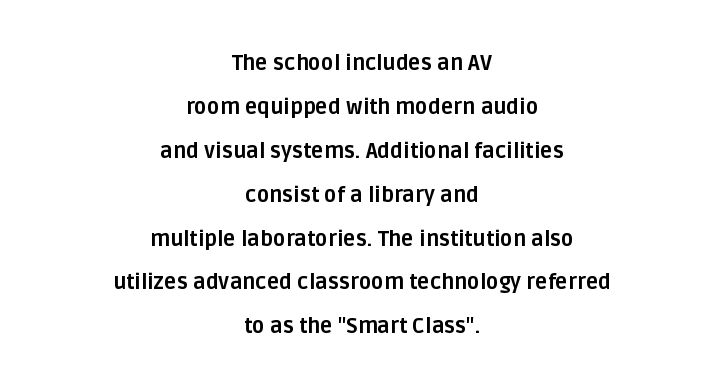
Q: Is the text bold? A: Yes.
Q: Is the text italic (slanted)? A: No, it is upright.
Q: Is the text underlined? A: No.
Q: How is the paragraph aligned? A: Centered.
Q: Is the spacing between letters normal or unusually wide? A: Normal.
Q: Is the spacing between lines tight, normal or loose? A: Loose.
